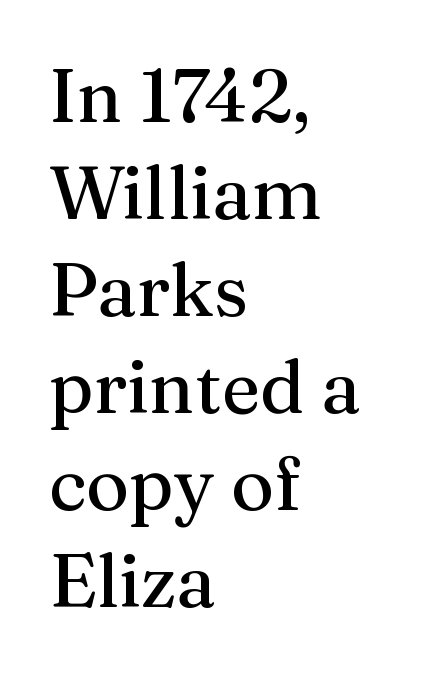
Line starts are locked; line ends wander. The font family rendered here belongs to the serif group. A bare baseline throughout the passage. Observe the ordinary spacing: letters are neighbours, not strangers. The font's upright variant was chosen for this text.
